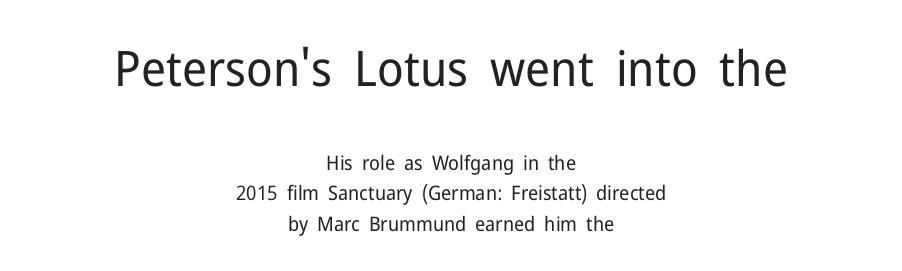
The image shows 49 px regular-weight sans-serif type, upright; set centered, normal line spacing (1.54x), normal letter spacing, not underlined; the first (top) block is 2.45x larger; low stroke contrast and a medium x-height.
